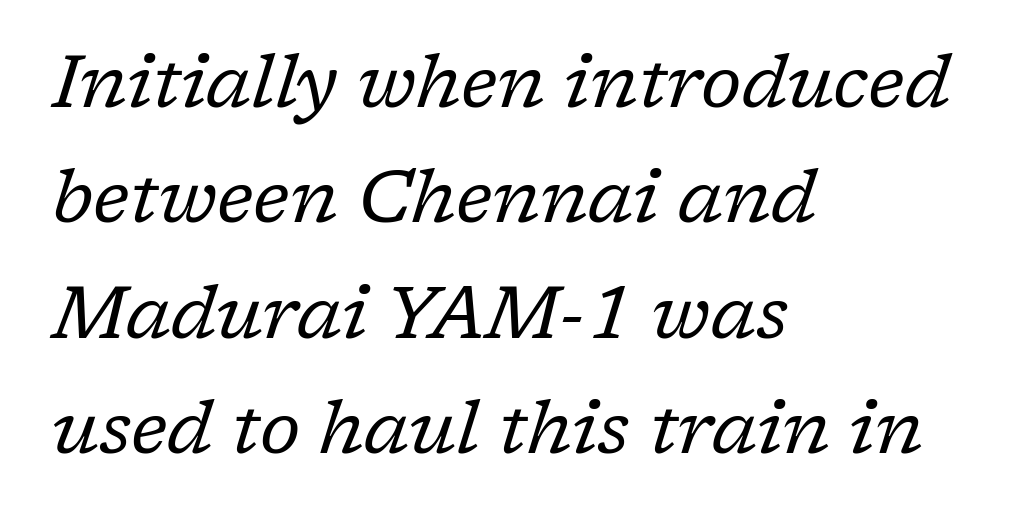
The image shows 74 px regular-weight serif type, italic (leaning right); set left-aligned, normal line spacing (1.56x), normal letter spacing, not underlined; low stroke contrast and a medium x-height.
